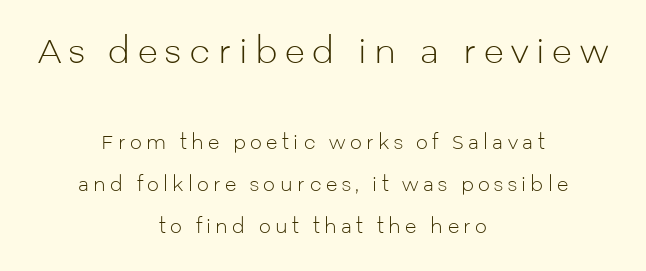
The image shows 33 px light sans-serif type, upright; set centered, loose line spacing (2.2x), unusually wide letter spacing (+0.23 em), not underlined; the first (top) block is 1.74x larger; low stroke contrast and a medium x-height.
